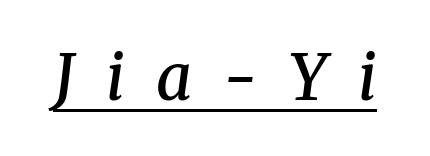
The image shows 63 px semibold serif type, italic (leaning right); set unusually wide letter spacing (+0.5 em), underlined; medium stroke contrast and a medium x-height.
